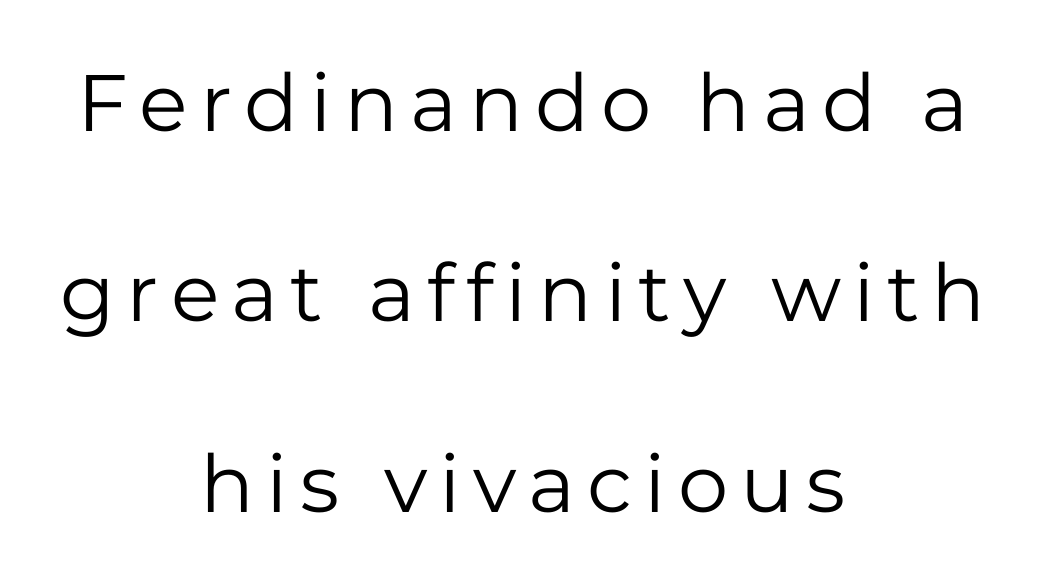
A centered setting, common on invitations and titles, is used for this passage. Stems here are at most as thick as an everyday book face. Compared with typical paragraphs, the rows here are farther apart. Italic: no, the glyphs are upright roman.
